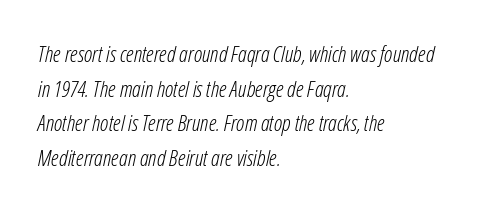
{"italic": "yes", "lean": "right", "slant_degrees": 12, "bold": "no", "underline": "no", "align": "left", "line_spacing": "normal", "line_spacing_ratio": 1.57, "letter_spacing": "normal", "letter_spacing_em": 0.0, "glyph_px": 22}
